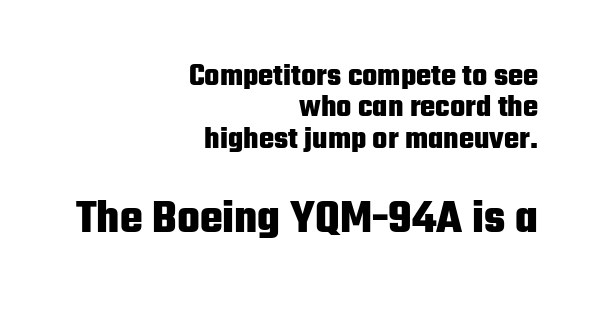
The image shows 48 px heavy, condensed sans-serif type, upright; set right-aligned, tight line spacing (0.98x), normal letter spacing, not underlined; the second (bottom) block is 1.5x larger; low stroke contrast and a medium x-height.
